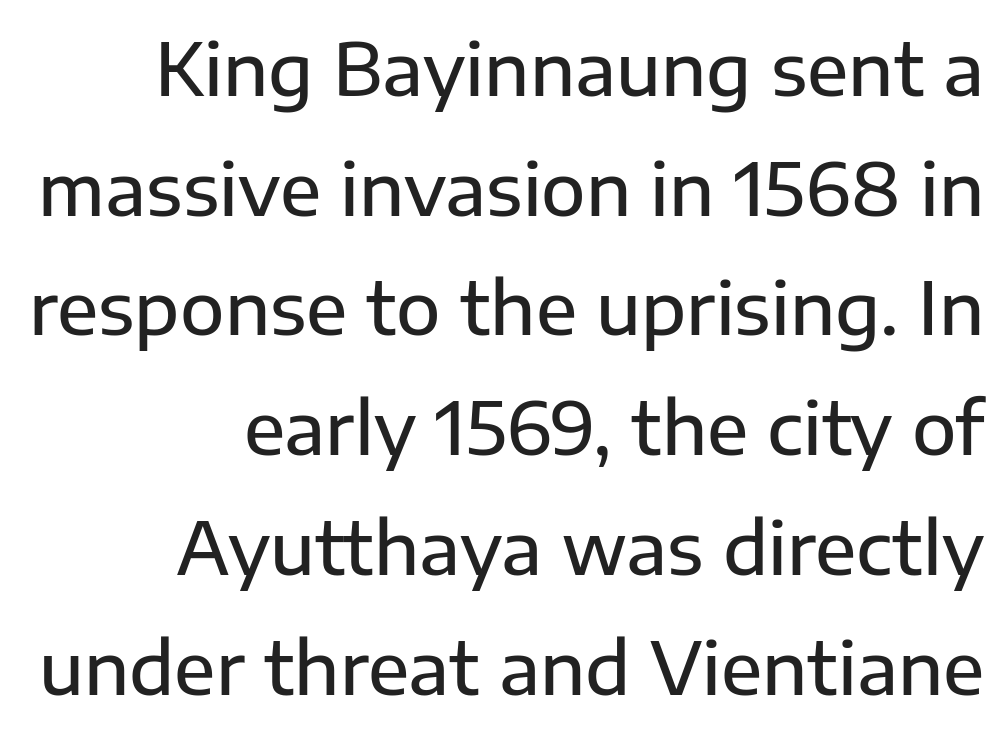
Q: Is the text italic (slanted)? A: No, it is upright.
Q: Is the typeface a serif or a sans-serif typeface? A: Sans-serif.
Q: Is the text underlined? A: No.
Q: How is the paragraph aligned? A: Right-aligned.
Q: Is the spacing between letters normal or unusually wide? A: Normal.
Q: Is the spacing between lines tight, normal or loose? A: Normal.
Q: Width (condensed, normal, or wide)? A: Normal.
Q: Stroke contrast? A: Low.
Q: x-height? A: Medium.
Q: Monospaced? A: No.
